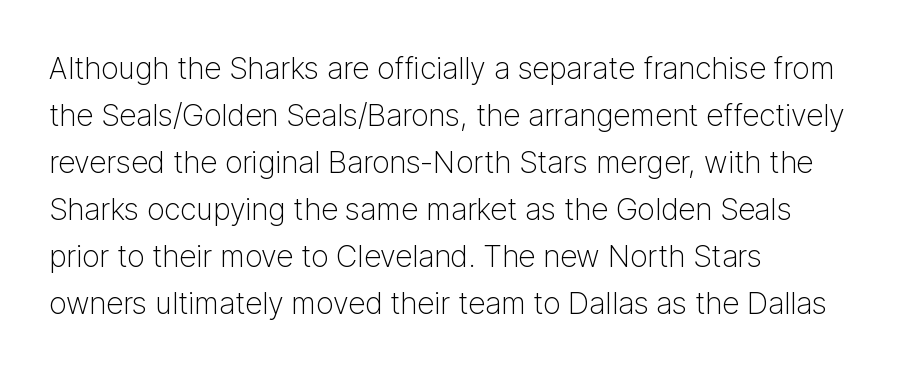
A roman cut, with each character standing at attention. Here the designer chose a conventional face with non-uniform glyph widths. Plain, unruled lines of type. The block of text has a typical density, with ordinary space between rows. The face used here is a sans, in the tradition of grotesques and geometrics. Line starts are locked; line ends wander.
